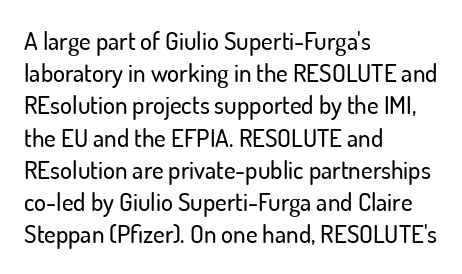
{"italic": "no", "underline": "no", "align": "left", "line_spacing": "normal", "line_spacing_ratio": 1.29, "letter_spacing": "normal", "letter_spacing_em": 0.0, "glyph_px": 25}
